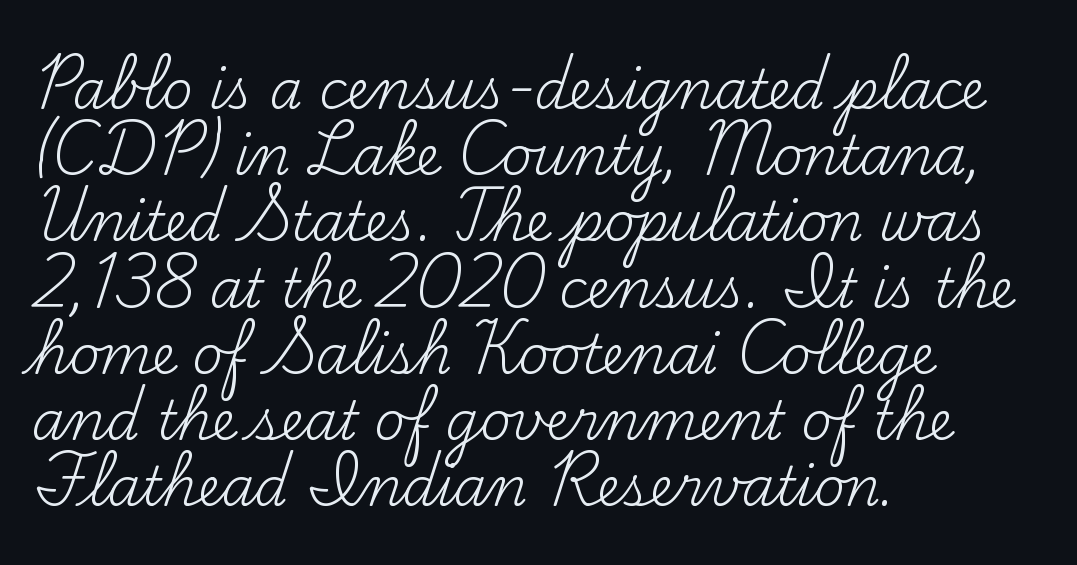
{"serif": "yes", "bold": "no", "weight": "regular", "width": "normal", "stroke_contrast": "medium", "x_height": "small", "monospaced": "no", "underline": "no", "align": "left", "line_spacing": "normal", "line_spacing_ratio": 1.25, "letter_spacing": "normal", "letter_spacing_em": 0.0, "glyph_px": 53}
